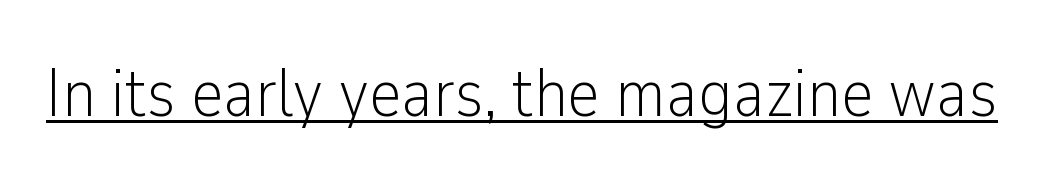
On a weight scale, this lands at 450 or below. Notice how the stems are strictly vertical — no italics here. Think of a printed novel: that variable character pitch is what you see here. Stroke terminals: plain, sans-serif. Glyph-to-glyph distance matches everyday printed text.
